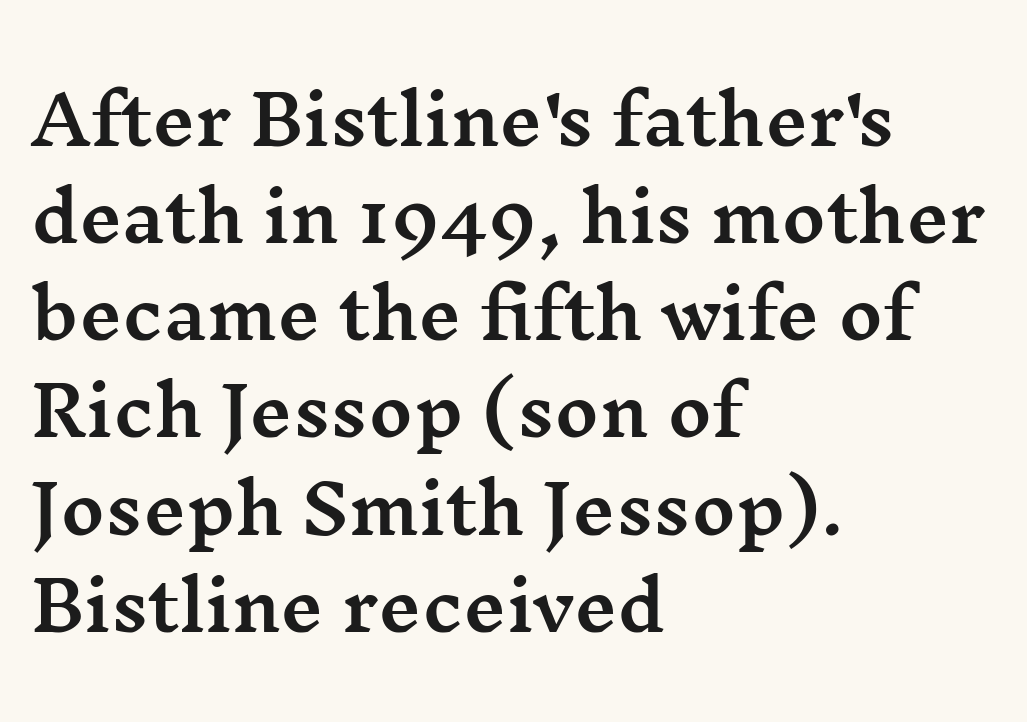
Leftover space on each line is placed entirely after the last word. Italic: no, the glyphs are upright roman. The face used here is seriffed, in the tradition of book romans. Each word holds together tightly as a unit, with standard inter-letter gaps.
